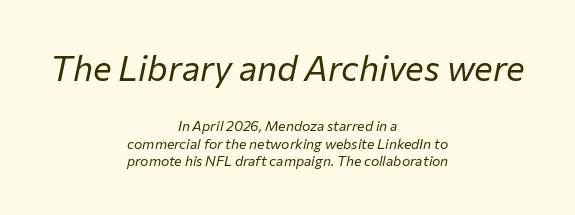
Q: Is the text bold? A: No.
Q: Is the text italic (slanted)? A: Yes, it leans right by about 12 degrees.
Q: Is the text underlined? A: No.
Q: How is the paragraph aligned? A: Centered.
Q: Is the spacing between letters normal or unusually wide? A: Normal.
Q: Which block of text is set in a larger size, the first (top) or the second (bottom)? A: The first (top) one.
Q: Width (condensed, normal, or wide)? A: Normal.
Q: Stroke contrast? A: Low.
Q: x-height? A: Medium.
Q: Monospaced? A: No.
